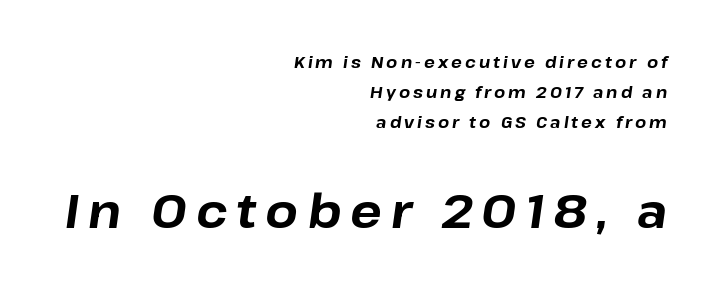
Small over large — that's the arrangement of the two blocks here. An italicized treatment has been applied to the whole sample. Has an underline been added? It has not. The passage shown is emphatically bold. The passage shown is typed in a proportional face where columns would drift. This sample is right-justified, so line beginnings fall wherever the words allow.
